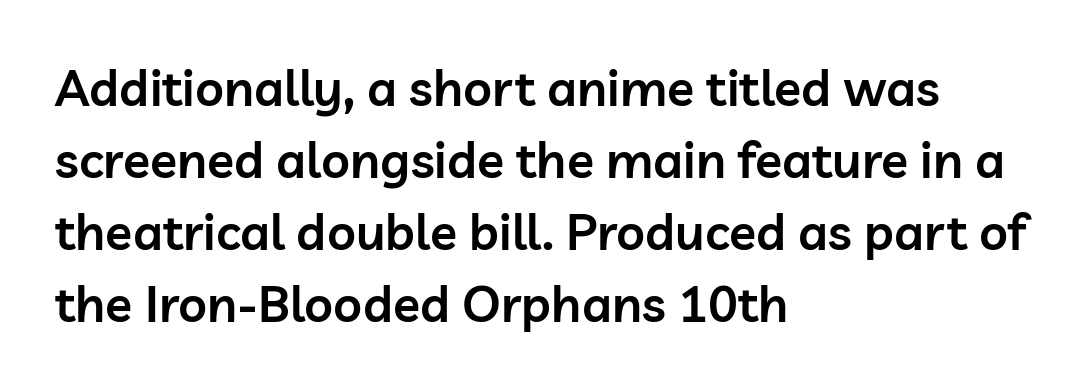
The image shows 50 px semibold sans-serif type, upright; set left-aligned, normal line spacing (1.44x), normal letter spacing, not underlined; low stroke contrast and a medium x-height.
